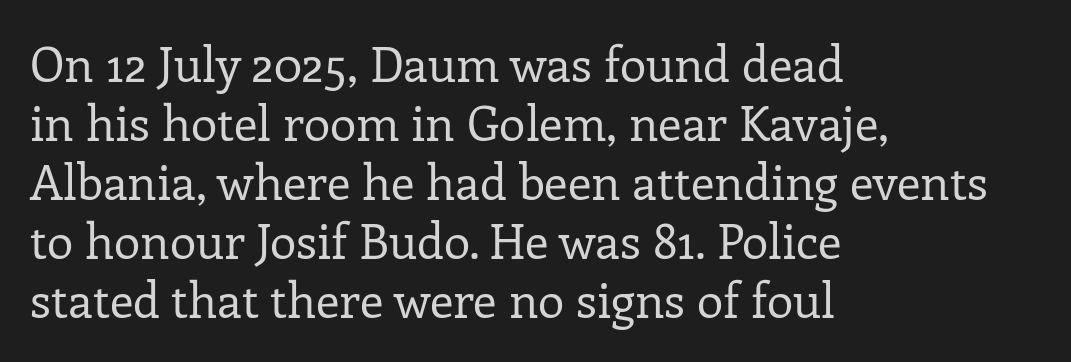
{"serif": "yes", "italic": "no", "bold": "no", "weight": "regular", "width": "normal", "stroke_contrast": "low", "x_height": "medium", "monospaced": "no", "underline": "no", "align": "left", "line_spacing_ratio": 1.23, "letter_spacing": "normal", "letter_spacing_em": 0.0, "glyph_px": 48}
